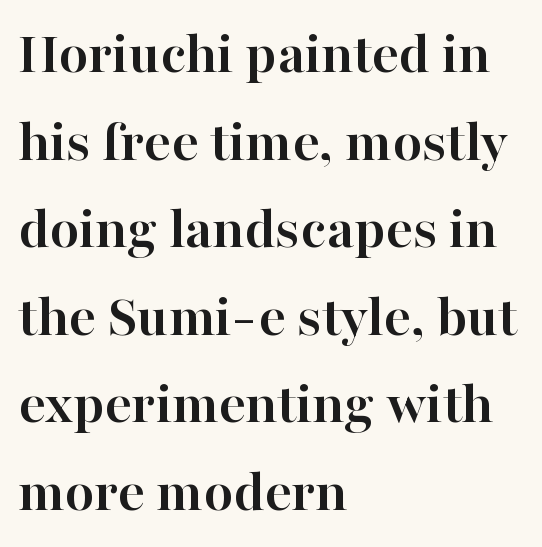
The image shows 60 px semibold serif type, upright; set left-aligned, normal line spacing (1.46x), normal letter spacing, not underlined; high stroke contrast and a medium x-height.
